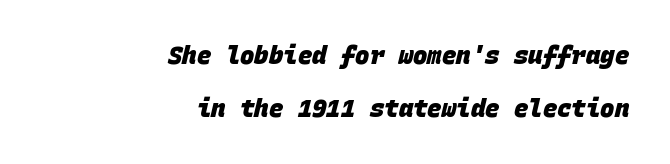
Horizontal bands of white between lines are thick stripes. If you drew a ruler down the right edge, every line would touch it. Look at the stroke-to-counter ratio: heavy, a bold. Underlining? Definitely not there.
